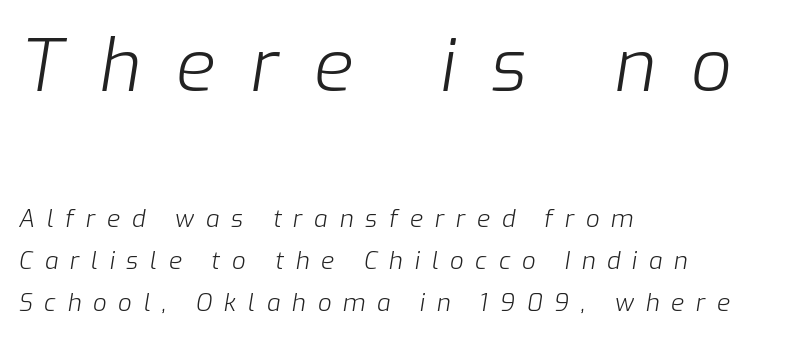
{"italic": "yes", "lean": "right", "slant_degrees": 9, "bold": "no", "weight": "light", "width": "normal", "stroke_contrast": "low", "x_height": "medium", "monospaced": "no", "underline": "no", "align": "left", "line_spacing_ratio": 1.75, "letter_spacing": "wide", "letter_spacing_em": 0.49, "larger_block": "first", "size_ratio": 3.0, "glyph_px": 72}
